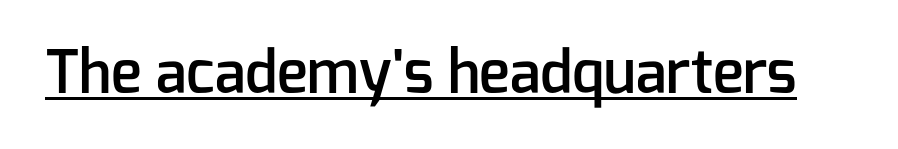
The image shows 58 px semibold sans-serif type, upright; set normal letter spacing, underlined; low stroke contrast and a medium x-height.
